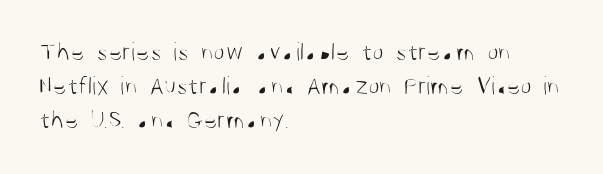
The image shows 26 px text type, upright; set left-aligned, normal line spacing (1.31x), normal letter spacing, not underlined.
